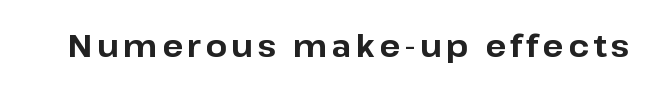
The image shows 31 px bold sans-serif type, upright; set not underlined; low stroke contrast and a medium x-height.
